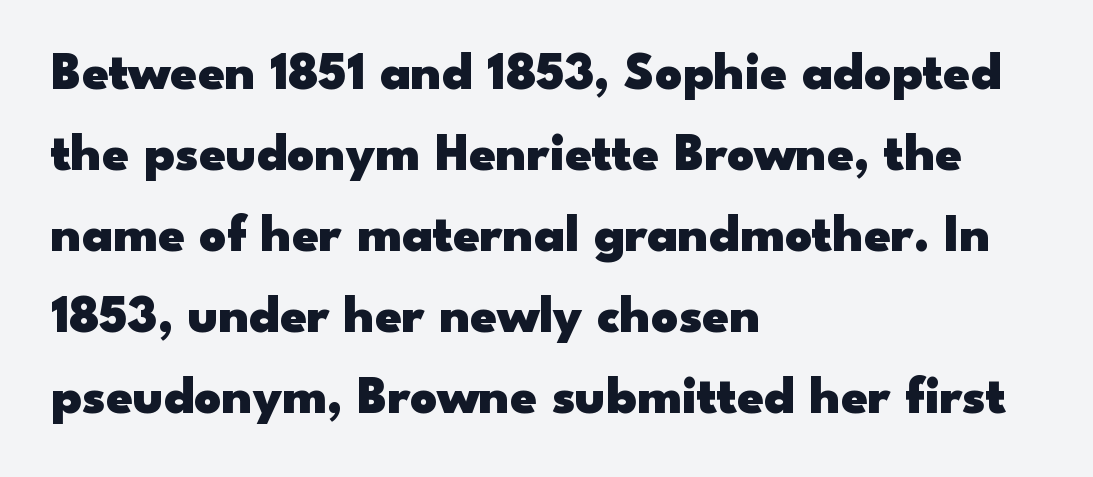
Q: Is the text bold? A: Yes.
Q: Is the text italic (slanted)? A: No, it is upright.
Q: Is the typeface a serif or a sans-serif typeface? A: Sans-serif.
Q: Is the text underlined? A: No.
Q: How is the paragraph aligned? A: Left-aligned.
Q: Is the spacing between letters normal or unusually wide? A: Normal.
Q: Is the spacing between lines tight, normal or loose? A: Normal.
Q: Width (condensed, normal, or wide)? A: Wide.
Q: Stroke contrast? A: Low.
Q: x-height? A: Small.
Q: Monospaced? A: No.
